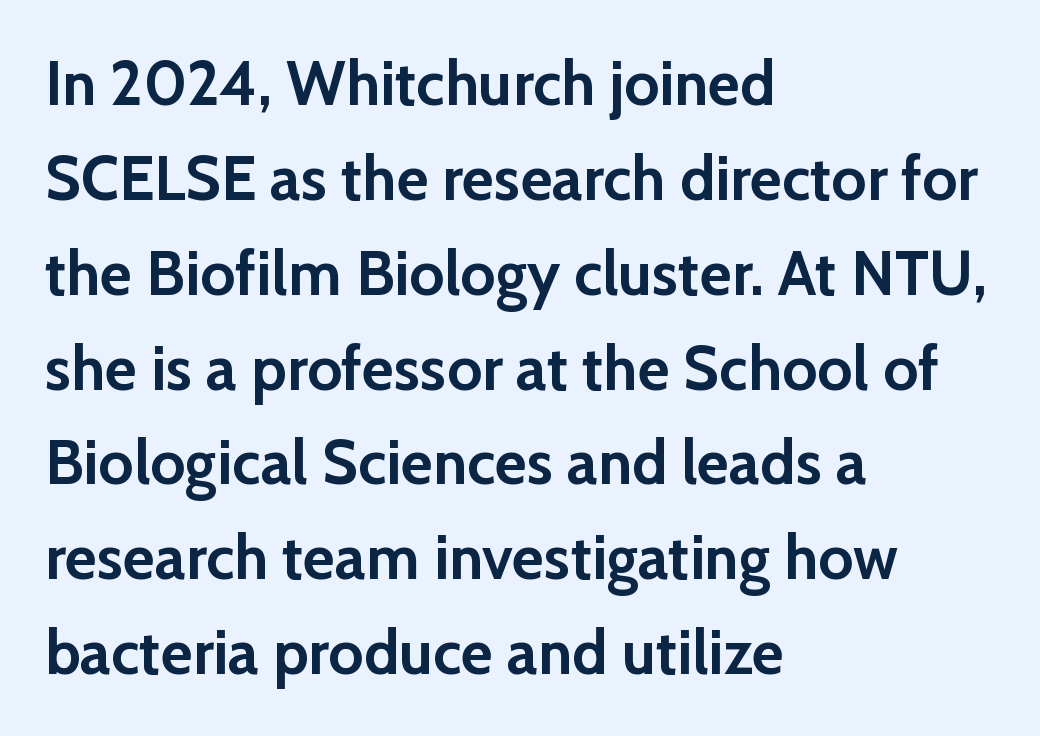
{"serif": "no", "italic": "no", "bold": "yes", "weight": "semibold", "width": "normal", "stroke_contrast": "low", "x_height": "medium", "monospaced": "no", "underline": "no", "align": "left", "line_spacing": "normal", "line_spacing_ratio": 1.53, "letter_spacing": "normal", "letter_spacing_em": 0.0, "glyph_px": 62}
